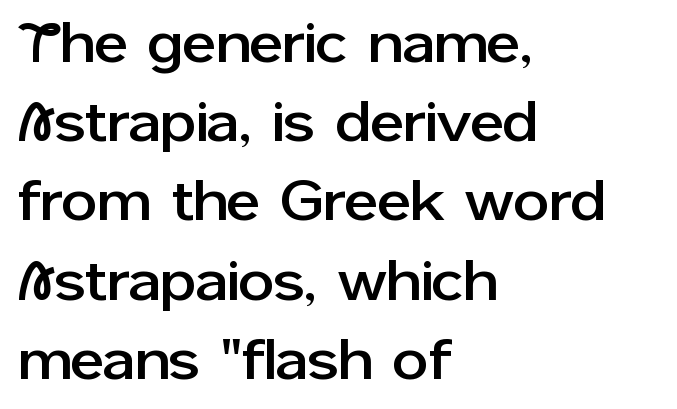
{"serif": "no", "italic": "no", "width": "normal", "stroke_contrast": "low", "x_height": "medium", "monospaced": "no", "underline": "no", "align": "left", "line_spacing": "normal", "line_spacing_ratio": 1.39, "letter_spacing": "normal", "letter_spacing_em": 0.0, "glyph_px": 57}
